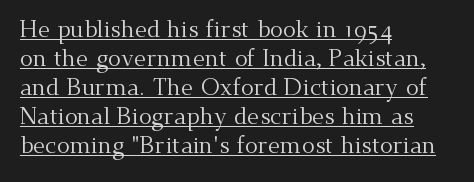
{"italic": "no", "bold": "no", "underline": "yes", "align": "left", "line_spacing_ratio": 1.21, "letter_spacing": "normal", "letter_spacing_em": 0.0, "glyph_px": 24}
